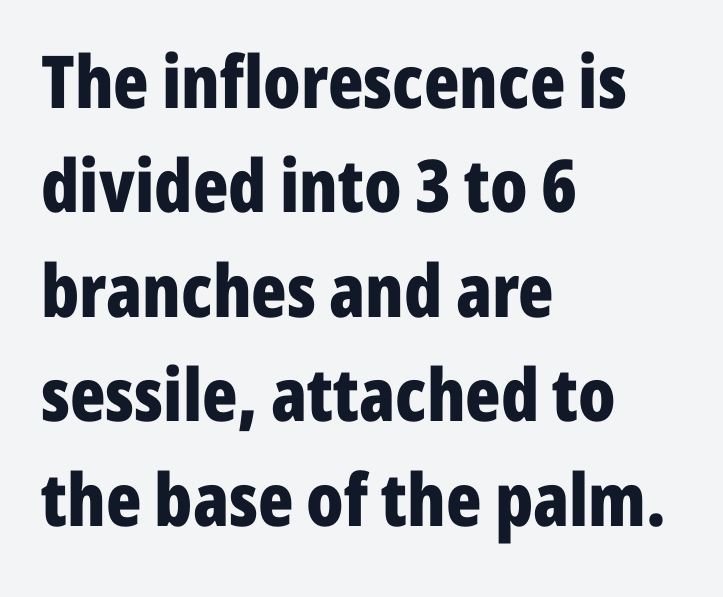
The image shows 73 px bold, condensed sans-serif type, upright; set left-aligned, normal line spacing (1.43x), normal letter spacing, not underlined; low stroke contrast and a medium x-height.
